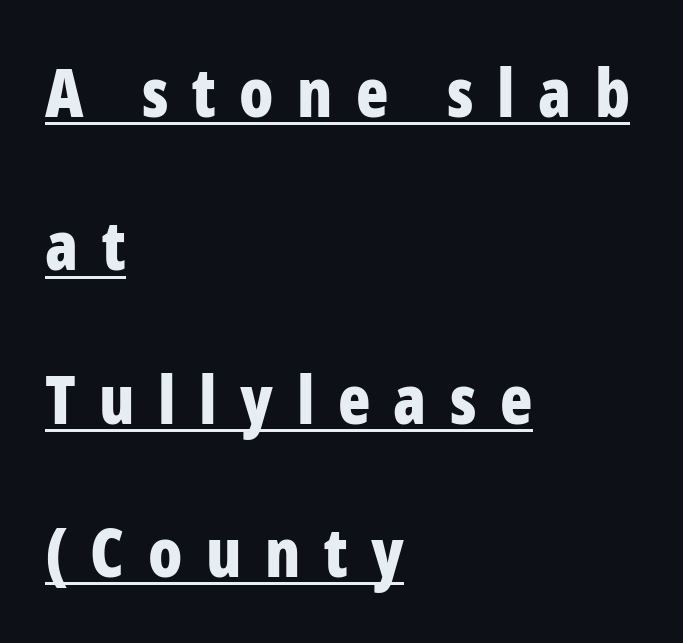
Q: Is the text bold? A: Yes.
Q: Is the text italic (slanted)? A: No, it is upright.
Q: Is the typeface a serif or a sans-serif typeface? A: Sans-serif.
Q: Is the text underlined? A: Yes.
Q: How is the paragraph aligned? A: Left-aligned.
Q: Is the spacing between letters normal or unusually wide? A: Unusually wide.
Q: Is the spacing between lines tight, normal or loose? A: Loose.
Q: Width (condensed, normal, or wide)? A: Condensed.
Q: Stroke contrast? A: Low.
Q: x-height? A: Medium.
Q: Monospaced? A: No.
